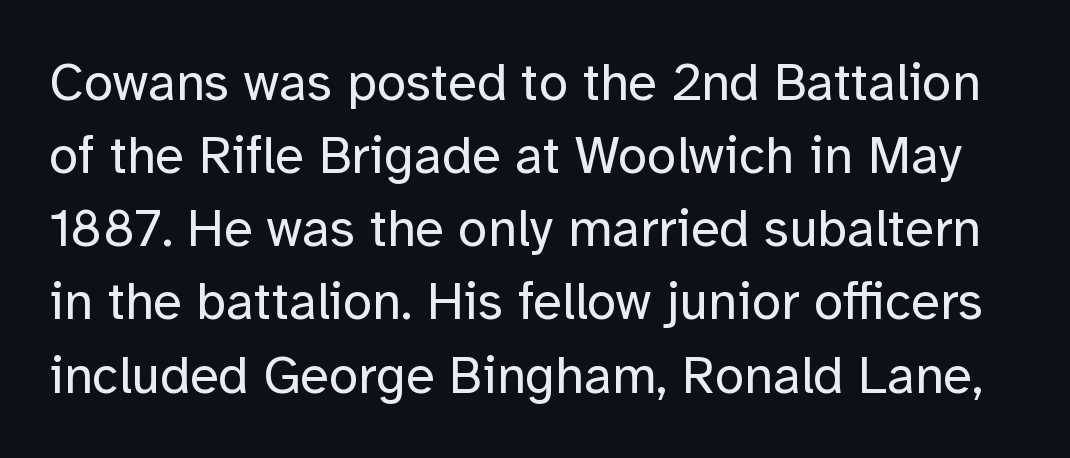
The image shows 53 px regular-weight sans-serif type, upright; set normal line spacing (1.38x), normal letter spacing, not underlined; low stroke contrast and a medium x-height.
